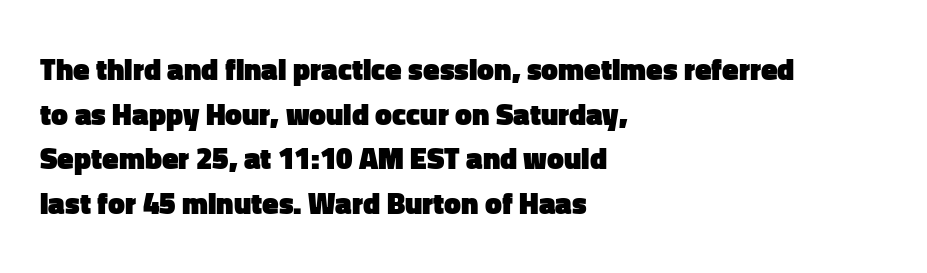
Q: Is the text bold? A: Yes.
Q: Is the text italic (slanted)? A: No, it is upright.
Q: Is the typeface a serif or a sans-serif typeface? A: Sans-serif.
Q: Is the text underlined? A: No.
Q: How is the paragraph aligned? A: Left-aligned.
Q: Is the spacing between letters normal or unusually wide? A: Normal.
Q: Is the spacing between lines tight, normal or loose? A: Normal.
Q: Width (condensed, normal, or wide)? A: Normal.
Q: Stroke contrast? A: Low.
Q: x-height? A: Medium.
Q: Monospaced? A: No.
